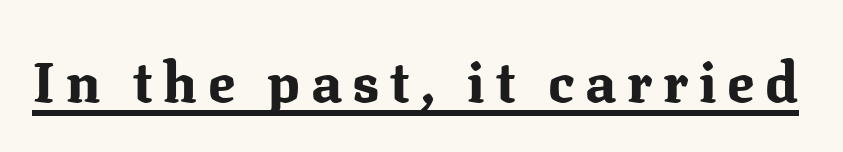
The image shows 56 px bold serif type, upright; set underlined; medium stroke contrast and a medium x-height.
